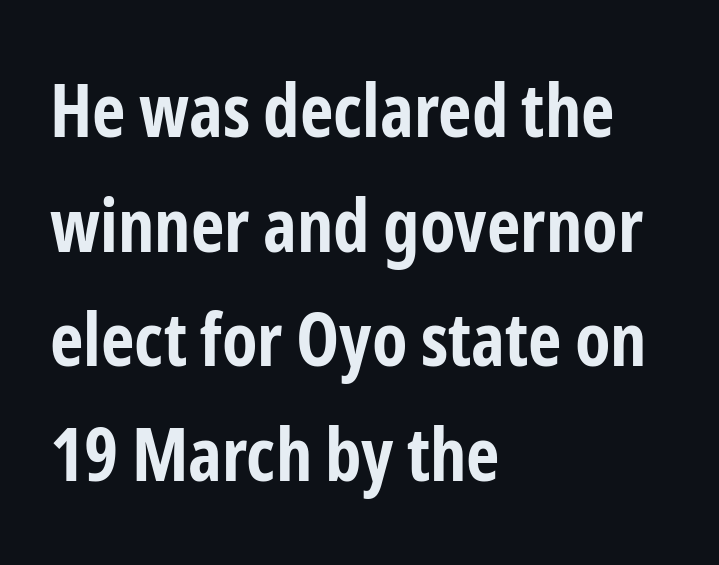
Horizontal bands of white between lines are of average thickness. Notice how the stems are strictly vertical — no italics here. A bare baseline throughout the passage. Typographically, this falls in the sans-serif category. Each letter keeps its own natural width here, so spacing adapts to shape.
